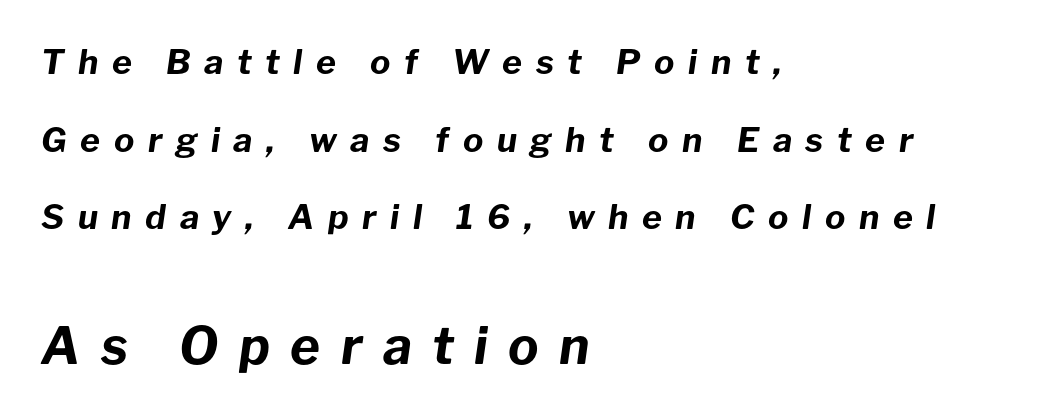
{"italic": "yes", "lean": "right", "slant_degrees": 8, "bold": "yes", "weight": "bold", "width": "normal", "stroke_contrast": "low", "x_height": "medium", "monospaced": "no", "underline": "no", "align": "left", "line_spacing": "loose", "line_spacing_ratio": 2.28, "letter_spacing": "wide", "letter_spacing_em": 0.4, "larger_block": "second", "size_ratio": 1.5, "glyph_px": 51}
